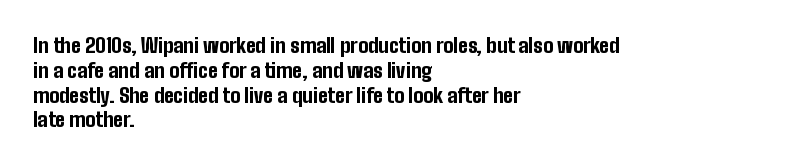
{"italic": "no", "bold": "yes", "underline": "no", "align": "left", "line_spacing_ratio": 1.24, "letter_spacing": "normal", "letter_spacing_em": 0.0, "glyph_px": 20}
